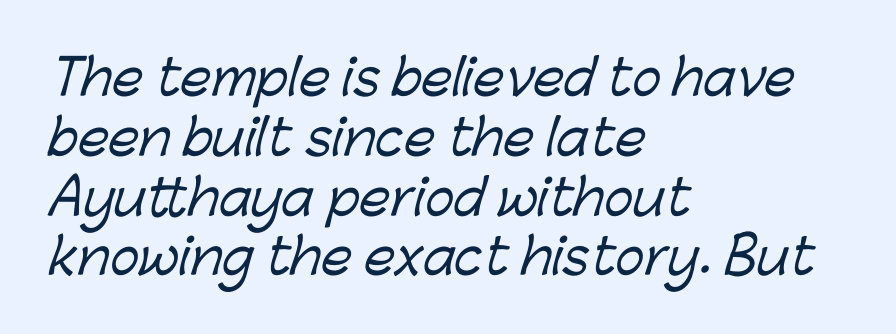
{"serif": "no", "width": "normal", "stroke_contrast": "low", "x_height": "medium", "monospaced": "no", "underline": "no", "align": "left", "line_spacing_ratio": 1.22, "letter_spacing": "normal", "letter_spacing_em": 0.0, "glyph_px": 49}
